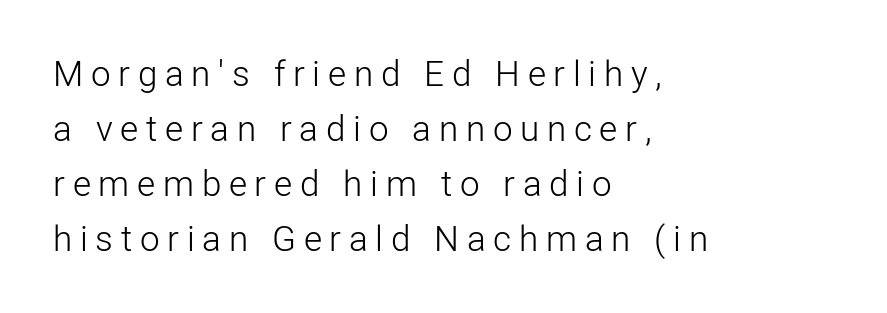
Q: Is the text bold? A: No.
Q: Is the text italic (slanted)? A: No, it is upright.
Q: Is the typeface a serif or a sans-serif typeface? A: Sans-serif.
Q: Is the text underlined? A: No.
Q: How is the paragraph aligned? A: Left-aligned.
Q: Is the spacing between letters normal or unusually wide? A: Unusually wide.
Q: Is the spacing between lines tight, normal or loose? A: Normal.
Q: Width (condensed, normal, or wide)? A: Normal.
Q: Stroke contrast? A: Low.
Q: x-height? A: Medium.
Q: Monospaced? A: No.
